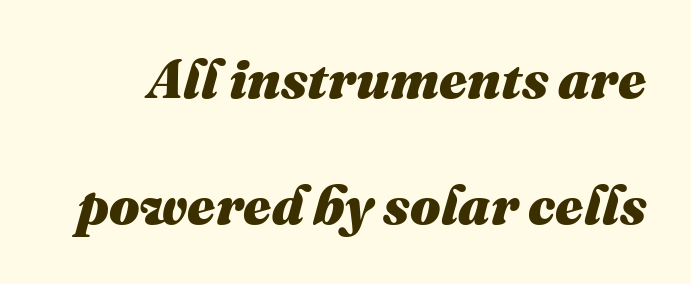
Q: Is the text bold? A: Yes.
Q: Is the text italic (slanted)? A: Yes, it leans right by about 16 degrees.
Q: Is the text underlined? A: No.
Q: Is the spacing between letters normal or unusually wide? A: Normal.
Q: Is the spacing between lines tight, normal or loose? A: Loose.
Q: Width (condensed, normal, or wide)? A: Normal.
Q: Stroke contrast? A: Medium.
Q: x-height? A: Medium.
Q: Monospaced? A: No.
